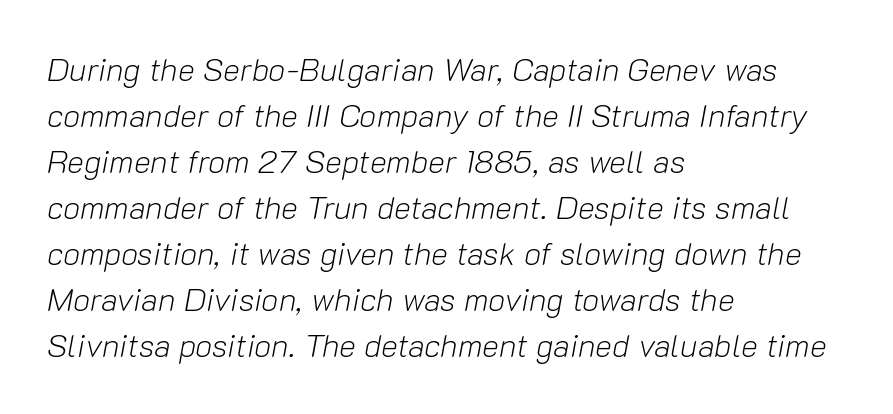
Q: Is the text bold? A: No.
Q: Is the text italic (slanted)? A: Yes, it leans right by about 10 degrees.
Q: Is the text underlined? A: No.
Q: How is the paragraph aligned? A: Left-aligned.
Q: Is the spacing between letters normal or unusually wide? A: Normal.
Q: Is the spacing between lines tight, normal or loose? A: Normal.
Q: Width (condensed, normal, or wide)? A: Normal.
Q: Stroke contrast? A: Low.
Q: x-height? A: Medium.
Q: Monospaced? A: No.
